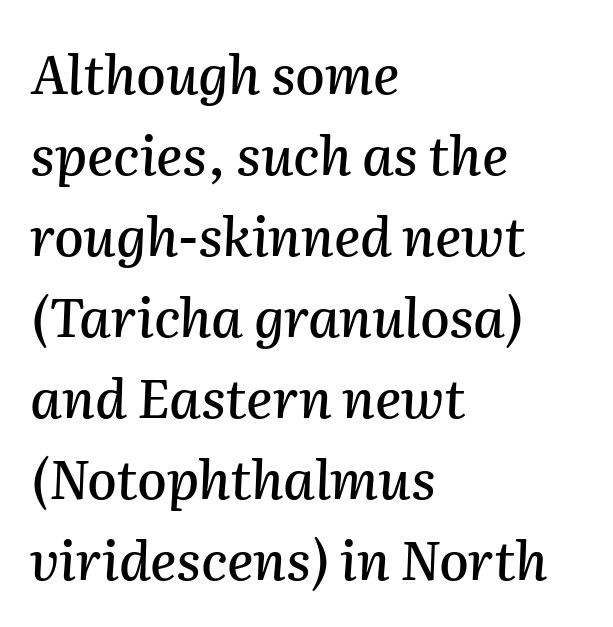
The image shows 54 px text type, italic (leaning right); set left-aligned, normal line spacing (1.5x), normal letter spacing, not underlined; medium stroke contrast and a medium x-height.
